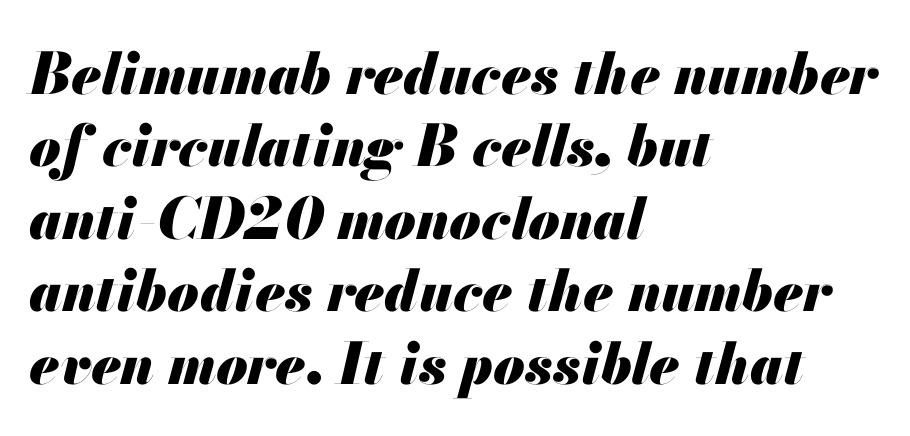
The image shows 57 px heavy type, italic (leaning right); set left-aligned, normal line spacing (1.27x), normal letter spacing, not underlined; medium stroke contrast and a small x-height.
